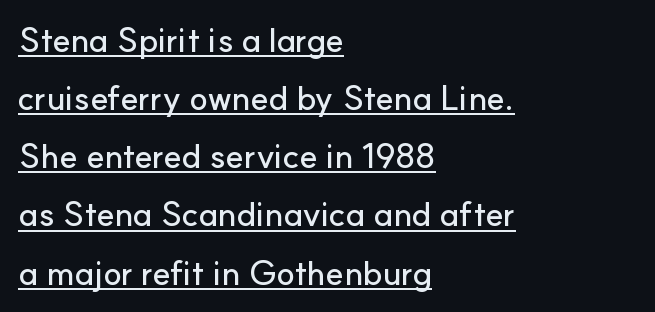
The image shows 34 px sans-serif type, upright; set left-aligned, line spacing 1.71x, normal letter spacing, underlined; low stroke contrast and a small x-height.
